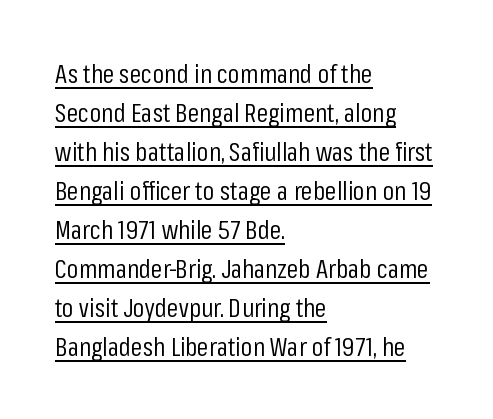
{"italic": "no", "bold": "no", "underline": "yes", "align": "left", "line_spacing": "normal", "line_spacing_ratio": 1.5, "letter_spacing": "normal", "letter_spacing_em": 0.0, "glyph_px": 26}
